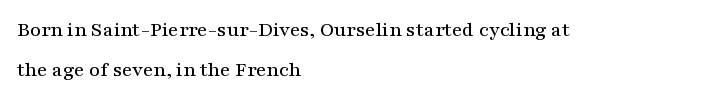
Clear beneath every line of the passage. Characters remain perfectly vertical along every line. Reading down the block, your eye returns to a fixed left position each line. The rendering keeps characters at their native spacing.
